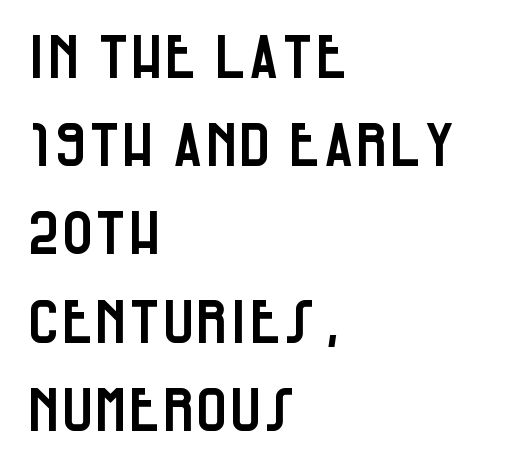
Q: Is the text italic (slanted)? A: No, it is upright.
Q: Is the typeface a serif or a sans-serif typeface? A: Sans-serif.
Q: Is the text underlined? A: No.
Q: How is the paragraph aligned? A: Left-aligned.
Q: Is the spacing between letters normal or unusually wide? A: Normal.
Q: Is the spacing between lines tight, normal or loose? A: Normal.
Q: Width (condensed, normal, or wide)? A: Condensed.
Q: Stroke contrast? A: Low.
Q: x-height? A: Large.
Q: Monospaced? A: No.
